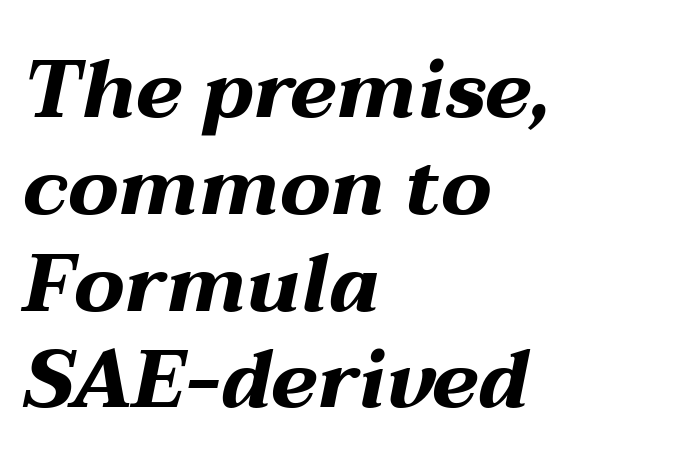
{"italic": "yes", "lean": "right", "slant_degrees": 12, "bold": "yes", "weight": "bold", "width": "wide", "stroke_contrast": "medium", "x_height": "medium", "monospaced": "no", "underline": "no", "align": "left", "line_spacing_ratio": 1.21, "letter_spacing": "normal", "letter_spacing_em": 0.0, "glyph_px": 80}
